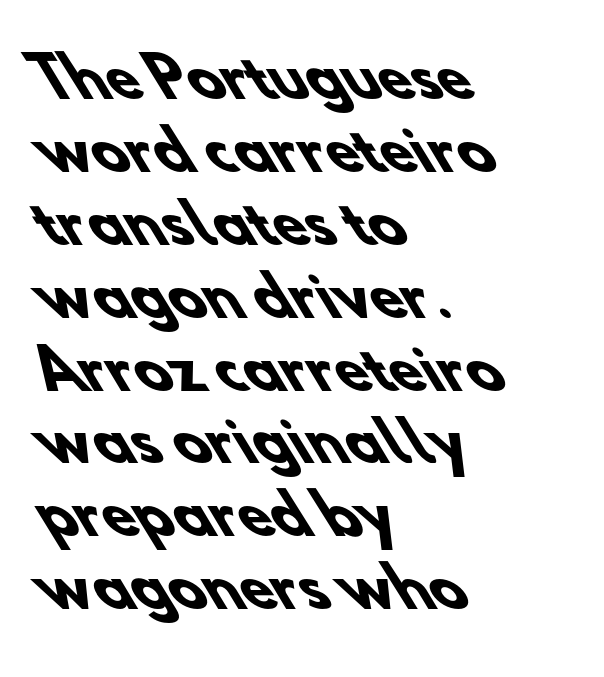
{"serif": "no", "bold": "yes", "weight": "heavy", "width": "normal", "stroke_contrast": "low", "x_height": "small", "monospaced": "no", "underline": "no", "align": "left", "line_spacing": "normal", "line_spacing_ratio": 1.35, "letter_spacing": "normal", "letter_spacing_em": 0.0, "glyph_px": 54}
